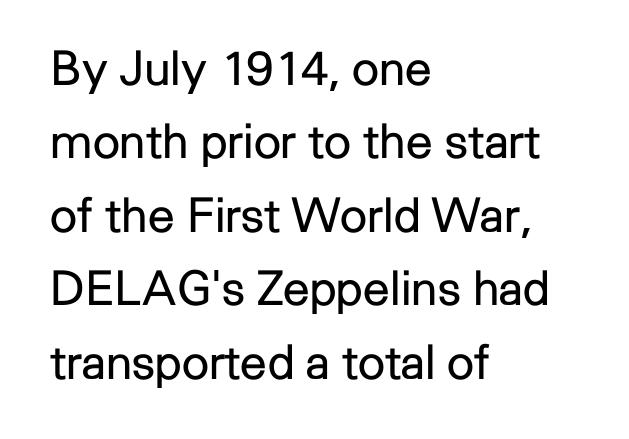
Q: Is the text bold? A: No.
Q: Is the text italic (slanted)? A: No, it is upright.
Q: Is the typeface a serif or a sans-serif typeface? A: Sans-serif.
Q: Is the text underlined? A: No.
Q: How is the paragraph aligned? A: Left-aligned.
Q: Is the spacing between letters normal or unusually wide? A: Normal.
Q: Is the spacing between lines tight, normal or loose? A: Normal.
Q: Width (condensed, normal, or wide)? A: Normal.
Q: Stroke contrast? A: Low.
Q: x-height? A: Medium.
Q: Monospaced? A: No.
